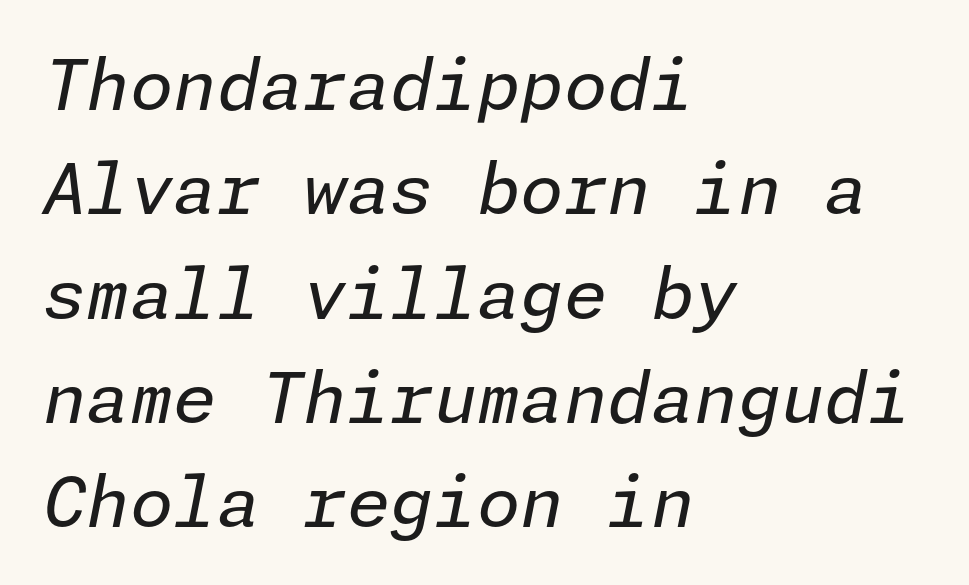
The image shows 70 px regular-weight type, italic (leaning right); set left-aligned, normal line spacing (1.49x), normal letter spacing, not underlined; low stroke contrast and a medium x-height.
